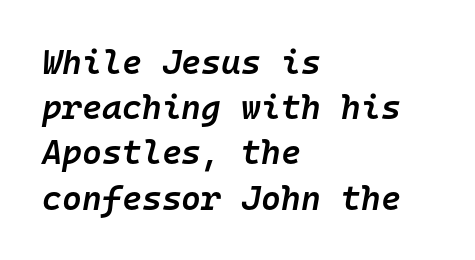
Vertical spacing — default. You could call the tracking neutral — neither tight nor loose. This sample uses an oblique cut, with every glyph tilted off the vertical. The letters are semibold — heavier than regular but short of a full bold. Short and long lines alike share a common starting point at left.
